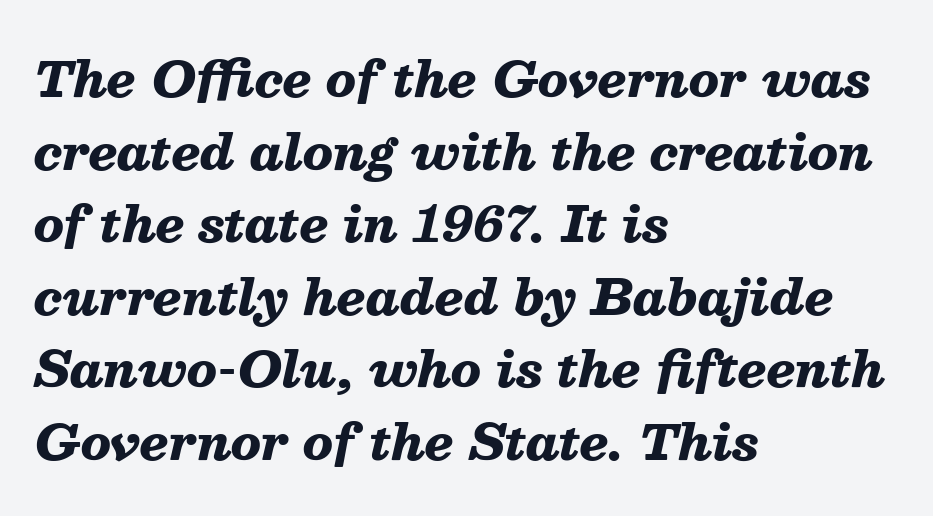
Q: Is the text bold? A: Yes.
Q: Is the text italic (slanted)? A: Yes, it leans right by about 13 degrees.
Q: Is the text underlined? A: No.
Q: How is the paragraph aligned? A: Left-aligned.
Q: Is the spacing between letters normal or unusually wide? A: Normal.
Q: Is the spacing between lines tight, normal or loose? A: Normal.
Q: Width (condensed, normal, or wide)? A: Normal.
Q: Stroke contrast? A: Medium.
Q: x-height? A: Medium.
Q: Monospaced? A: No.
